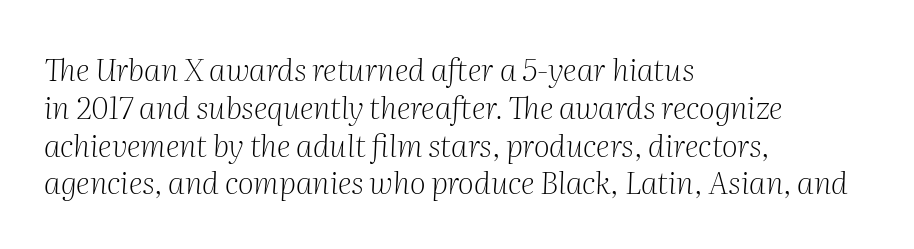
The image shows 31 px light serif type, italic (leaning right); set left-aligned, line spacing 1.22x, normal letter spacing, not underlined; medium stroke contrast and a medium x-height.
